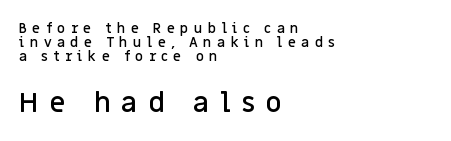
Is the letter spacing exaggerated? Yes — the characters are pushed far apart. Italic? Not at all — the glyphs are vertical. Alignment: flush left. To sum up the face: it is a sans, with no serifs. The face used here is proportionally spaced, like ordinary book or web type.
